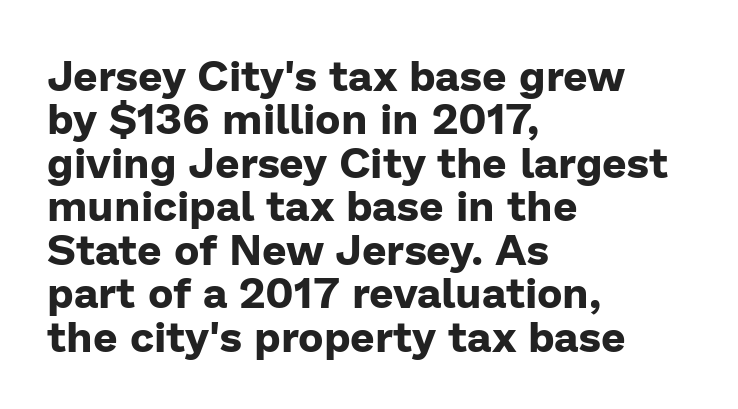
This sample has the flowing, uneven cadence of proportional lettering. Glance below the letters and you will spot only blank space. Type style note: lacks serifs. As a designer I'd log this as weight 700, bold. Tall strokes in this sample are plumb rather than angled.
